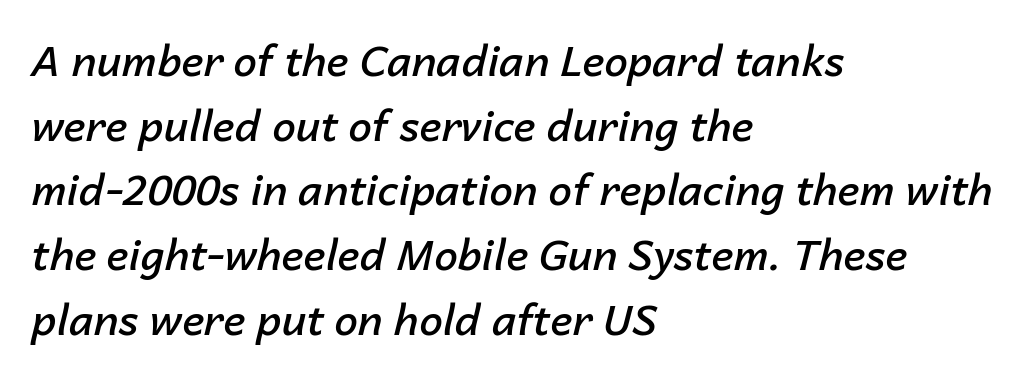
Q: Is the text bold? A: Semi-bold.
Q: Is the text italic (slanted)? A: Yes, it leans right by about 14 degrees.
Q: Is the text underlined? A: No.
Q: How is the paragraph aligned? A: Left-aligned.
Q: Is the spacing between letters normal or unusually wide? A: Normal.
Q: Is the spacing between lines tight, normal or loose? A: Normal.
Q: Width (condensed, normal, or wide)? A: Normal.
Q: Stroke contrast? A: Low.
Q: x-height? A: Medium.
Q: Monospaced? A: No.
